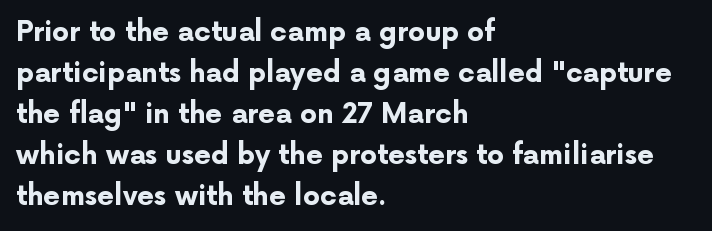
Line beginnings align vertically; line endings do not. Between one letter and the next there's only the usual sliver of space. Notice how descenders clear the ascenders below comfortably — that's standard leading. Does the lettering tilt? It doesn't — this is upright. Letters rest on an invisible, unmarked baseline.
